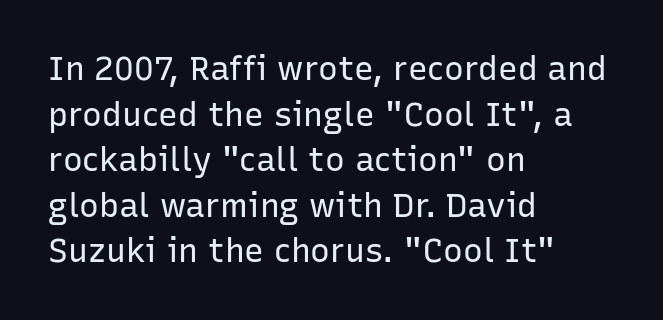
The image shows 33 px regular-weight sans-serif type, upright; set left-aligned, normal line spacing (1.38x), normal letter spacing, not underlined; low stroke contrast and a medium x-height.
